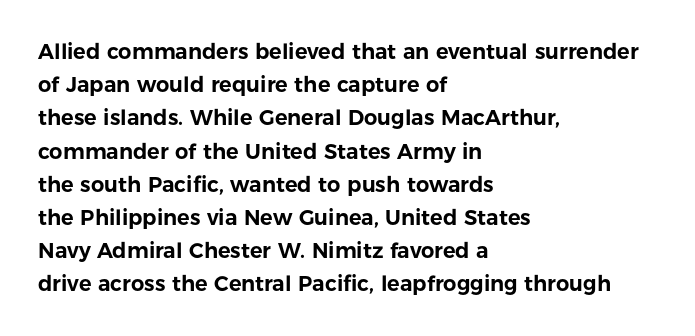
Q: Is the text italic (slanted)? A: No, it is upright.
Q: Is the text underlined? A: No.
Q: How is the paragraph aligned? A: Left-aligned.
Q: Is the spacing between letters normal or unusually wide? A: Normal.
Q: Is the spacing between lines tight, normal or loose? A: Normal.
